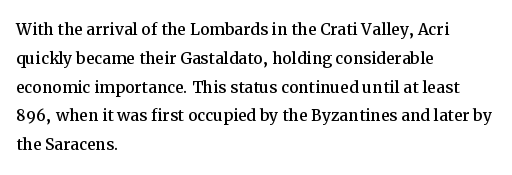
{"italic": "no", "underline": "no", "align": "left", "line_spacing": "normal", "line_spacing_ratio": 1.37, "letter_spacing": "normal", "letter_spacing_em": 0.0, "glyph_px": 21}
